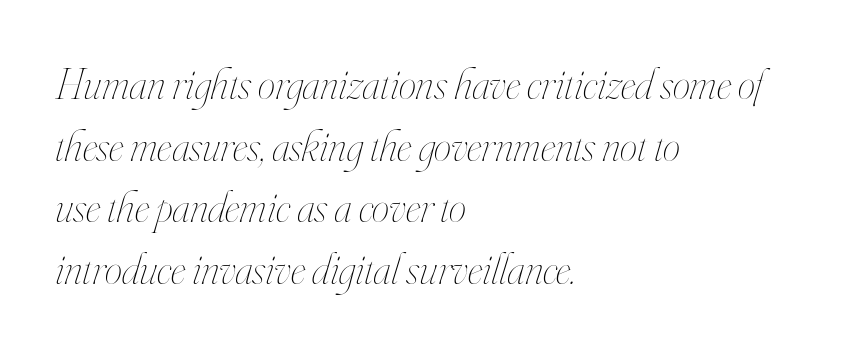
The image shows 44 px thin, condensed type, italic (leaning right); set left-aligned, normal line spacing (1.4x), normal letter spacing, not underlined; high stroke contrast and a small x-height.
